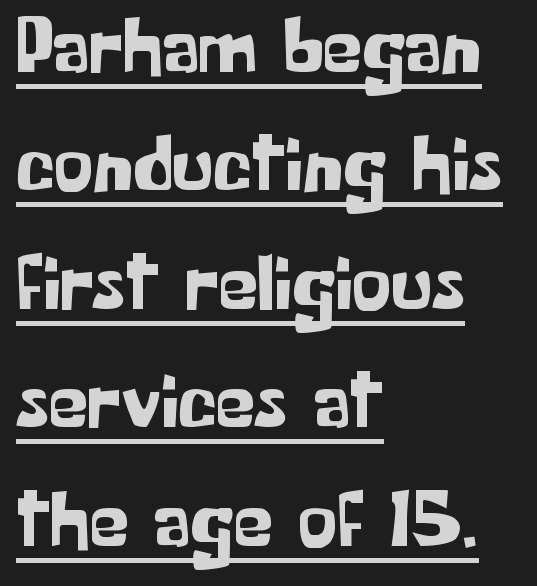
The image shows 79 px sans-serif type, upright; set left-aligned, normal line spacing (1.5x), normal letter spacing, underlined; low stroke contrast and a medium x-height.
